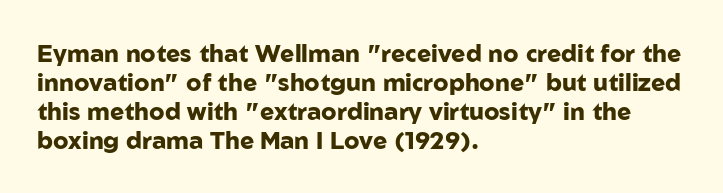
Bold? Absolutely — the strokes are thick and heavy. These lines are set flush left with a ragged right edge. Each row of text sits above clean, open space. There is no visible air inserted between adjacent glyphs. The type sits square on the baseline with zero lean.
